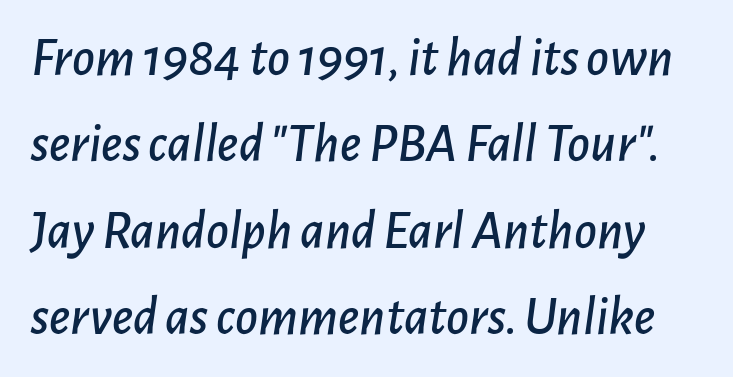
Q: Is the text italic (slanted)? A: Yes, it leans right by about 7 degrees.
Q: Is the text underlined? A: No.
Q: Is the spacing between letters normal or unusually wide? A: Normal.
Q: Is the spacing between lines tight, normal or loose? A: Normal.
Q: Width (condensed, normal, or wide)? A: Normal.
Q: Stroke contrast? A: Low.
Q: x-height? A: Medium.
Q: Monospaced? A: No.
